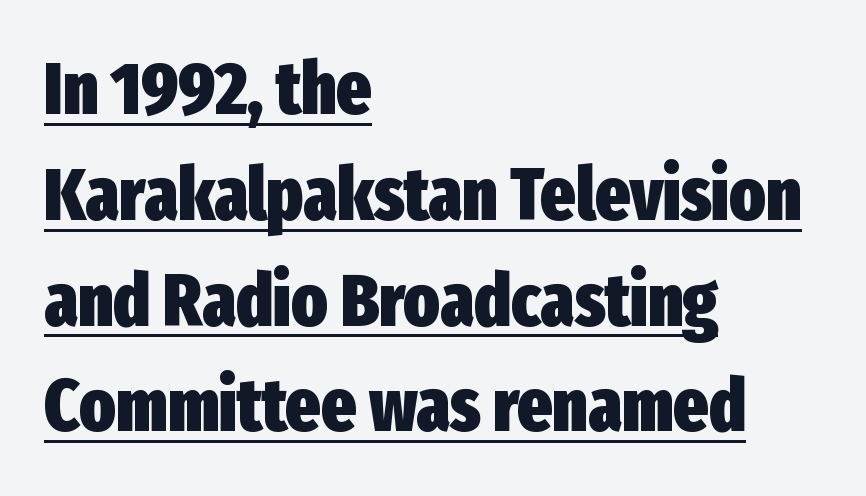
{"serif": "no", "italic": "no", "bold": "yes", "weight": "heavy", "width": "condensed", "stroke_contrast": "low", "x_height": "medium", "monospaced": "no", "underline": "yes", "align": "left", "line_spacing": "normal", "line_spacing_ratio": 1.43, "letter_spacing": "normal", "letter_spacing_em": 0.0, "glyph_px": 74}
